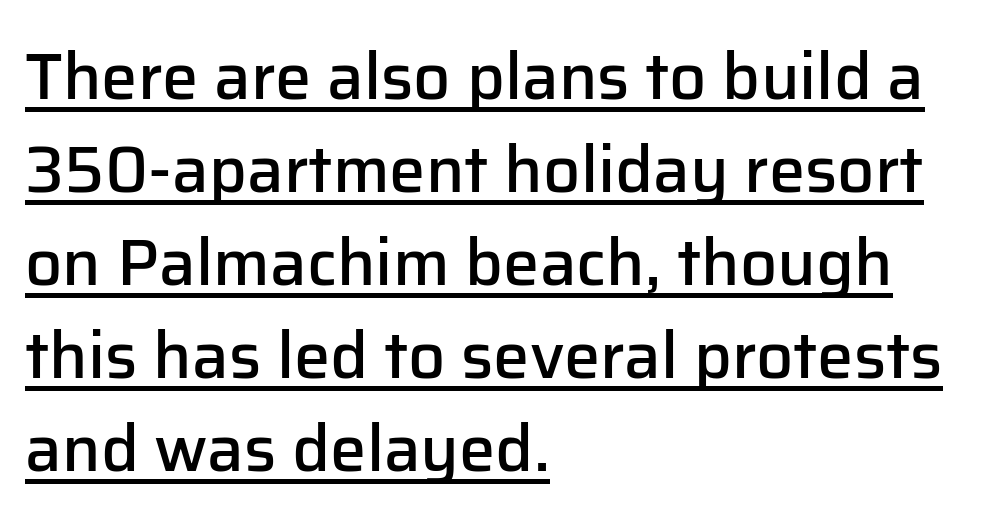
Q: Is the text bold? A: Semi-bold.
Q: Is the text italic (slanted)? A: No, it is upright.
Q: Is the typeface a serif or a sans-serif typeface? A: Sans-serif.
Q: Is the text underlined? A: Yes.
Q: How is the paragraph aligned? A: Left-aligned.
Q: Is the spacing between letters normal or unusually wide? A: Normal.
Q: Is the spacing between lines tight, normal or loose? A: Normal.
Q: Width (condensed, normal, or wide)? A: Normal.
Q: Stroke contrast? A: Low.
Q: x-height? A: Medium.
Q: Monospaced? A: No.
